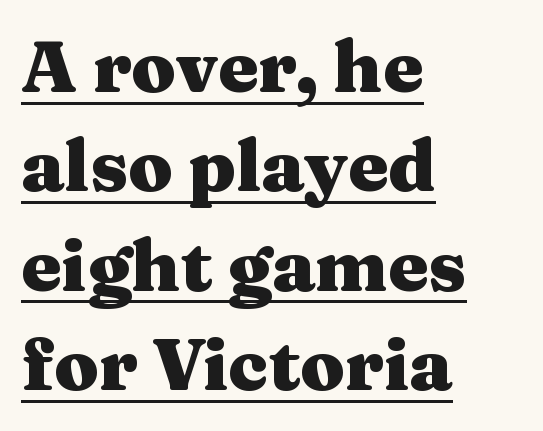
The text block is weighted toward the left margin, trailing off unevenly rightward. The designer went with a serif here, giving each stem small feet. Is there much room between lines? A standard amount, neither cramped nor airy. A typesetter would mark this as roman, not italic.
